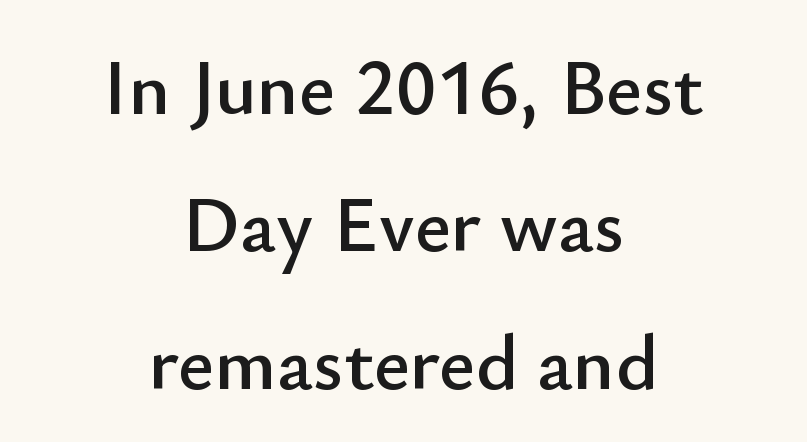
The image shows 79 px sans-serif type, upright; set centered, line spacing 1.74x, normal letter spacing, not underlined; low stroke contrast and a small x-height.
